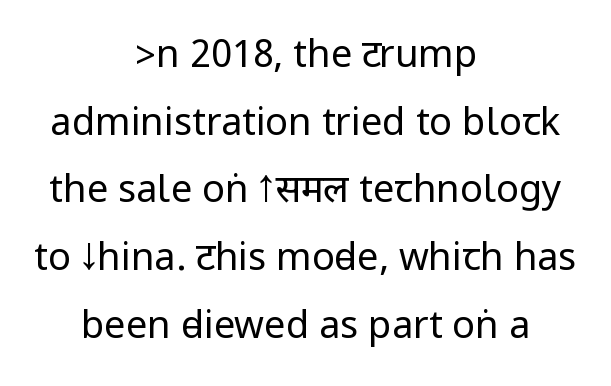
{"serif": "no", "italic": "no", "bold": "no", "weight": "regular", "width": "condensed", "stroke_contrast": "low", "underline": "no", "align": "center", "line_spacing_ratio": 1.78, "letter_spacing": "normal", "letter_spacing_em": 0.0, "glyph_px": 38}
